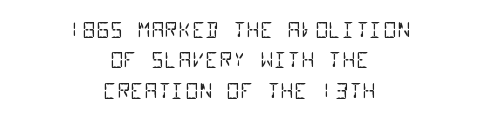
{"bold": "no", "underline": "no", "align": "center", "line_spacing": "normal", "line_spacing_ratio": 1.45, "letter_spacing": "normal", "letter_spacing_em": 0.0, "glyph_px": 21}
